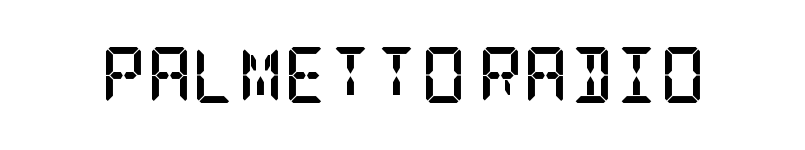
Q: Is the text bold? A: Yes.
Q: Is the text italic (slanted)? A: No, it is upright.
Q: Is the typeface a serif or a sans-serif typeface? A: Serif.
Q: Is the text underlined? A: No.
Q: Is the spacing between letters normal or unusually wide? A: Normal.
Q: Width (condensed, normal, or wide)? A: Condensed.
Q: Stroke contrast? A: Low.
Q: x-height? A: Large.
